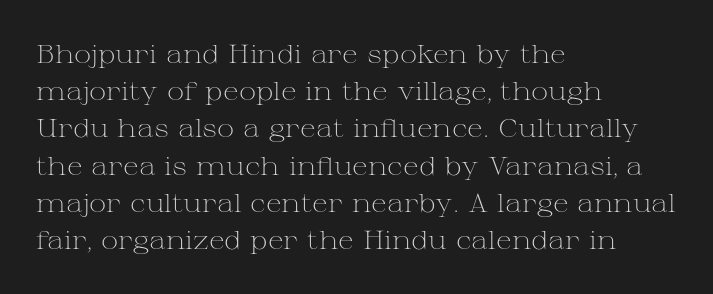
The rendering anchors every line to the left-hand side. A clean baseline with only descenders dipping below it. No chunkiness to these letters — they're not bold. Leading matches the norm, producing a regular column. Ascenders rise straight up at ninety degrees. Nobody touched the tracking dial on this one.
